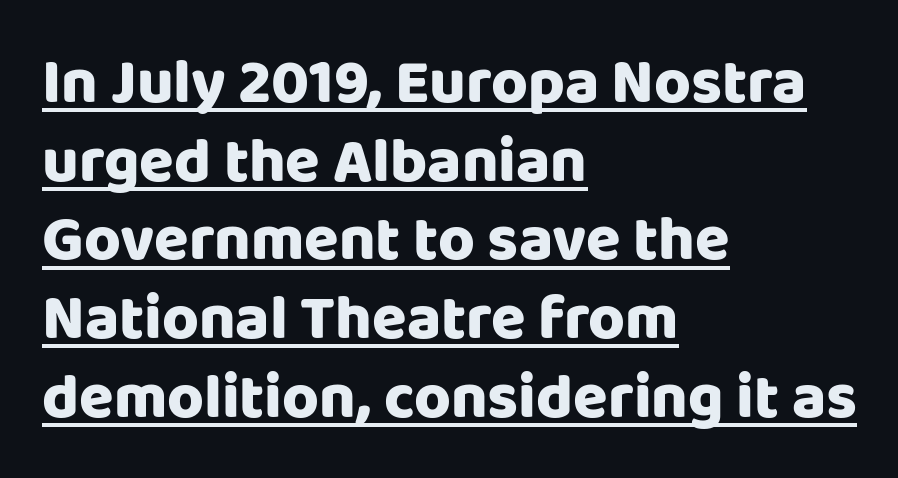
Q: Is the text italic (slanted)? A: No, it is upright.
Q: Is the typeface a serif or a sans-serif typeface? A: Sans-serif.
Q: Is the text underlined? A: Yes.
Q: How is the paragraph aligned? A: Left-aligned.
Q: Is the spacing between letters normal or unusually wide? A: Normal.
Q: Is the spacing between lines tight, normal or loose? A: Normal.
Q: Width (condensed, normal, or wide)? A: Normal.
Q: Stroke contrast? A: Low.
Q: x-height? A: Large.
Q: Monospaced? A: No.
